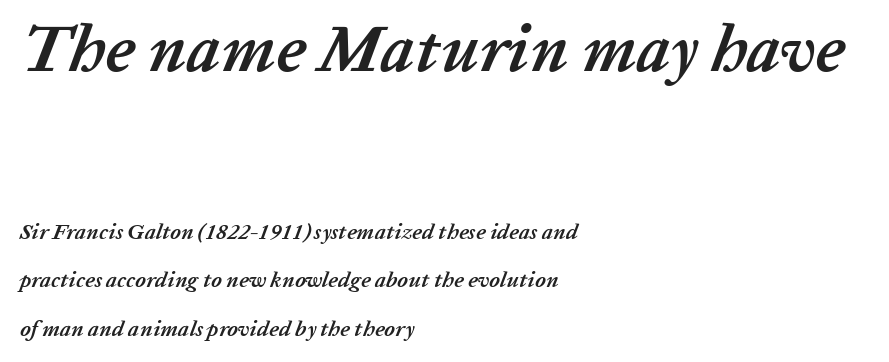
The image shows 67 px semibold type, italic (leaning right); set left-aligned, loose line spacing (2.21x), normal letter spacing, not underlined; the first (top) block is 3.05x larger; low stroke contrast and a medium x-height.
